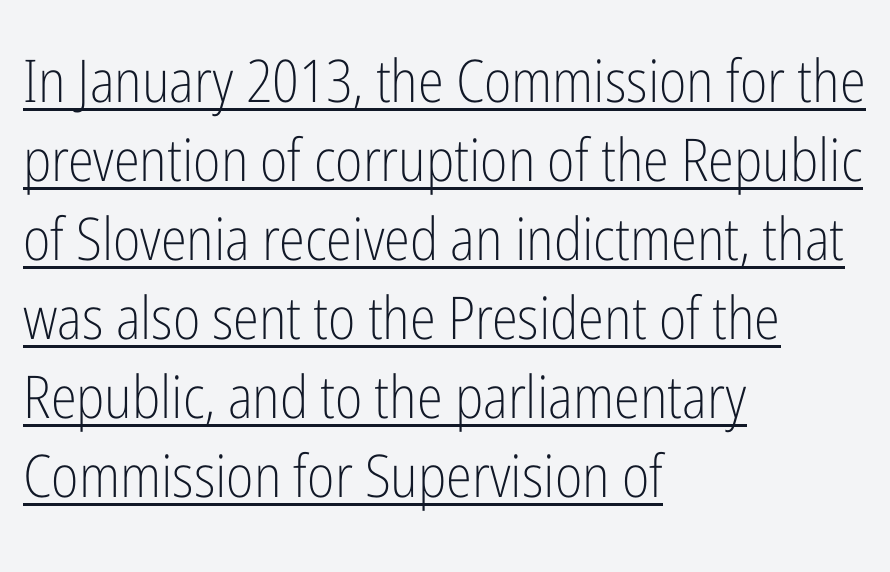
The image shows 59 px light, condensed sans-serif type, upright; set left-aligned, normal line spacing (1.34x), normal letter spacing, underlined; low stroke contrast and a medium x-height.
